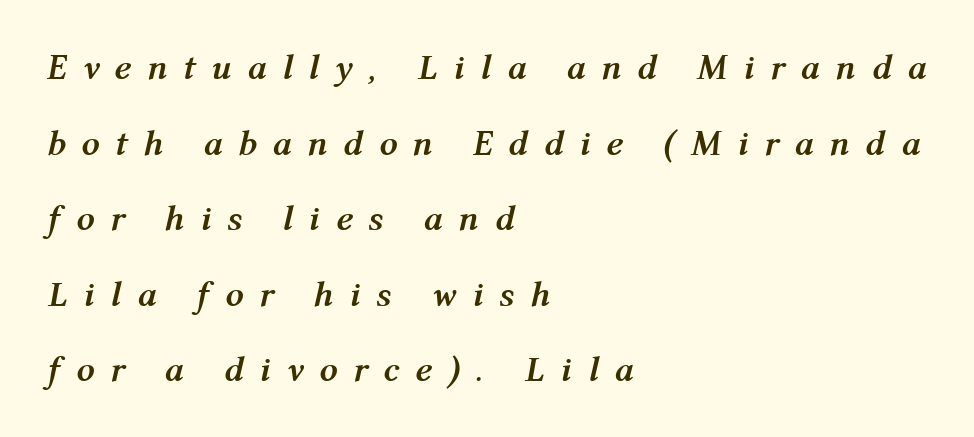
Q: Is the text bold? A: Yes.
Q: Is the text italic (slanted)? A: Yes, it leans right by about 12 degrees.
Q: Is the text underlined? A: No.
Q: How is the paragraph aligned? A: Left-aligned.
Q: Is the spacing between letters normal or unusually wide? A: Unusually wide.
Q: Is the spacing between lines tight, normal or loose? A: Loose.
Q: Width (condensed, normal, or wide)? A: Normal.
Q: Stroke contrast? A: Medium.
Q: x-height? A: Medium.
Q: Monospaced? A: No.
